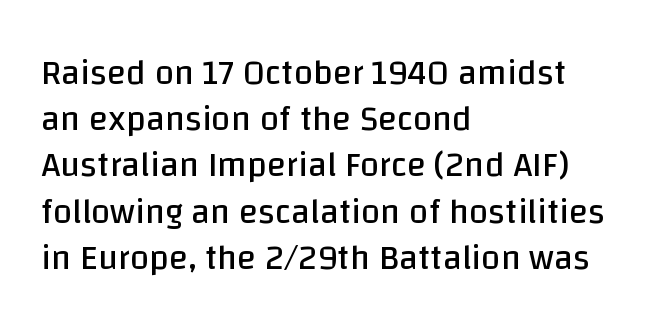
Observe the ordinary spacing: letters are neighbours, not strangers. The weight would be labelled regular, book, light, or lighter still. Stroke terminals: plain, sans-serif. Line beginnings align vertically; line endings do not. The baseline area is clear.
